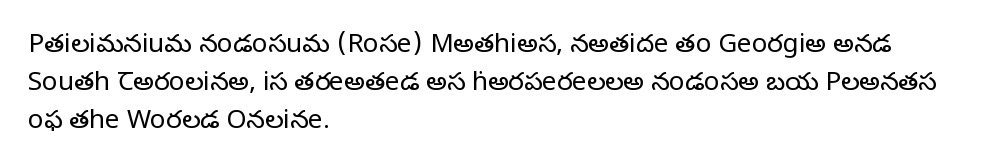
The image shows 26 px text type, upright; set left-aligned, normal line spacing (1.46x), normal letter spacing, not underlined.
